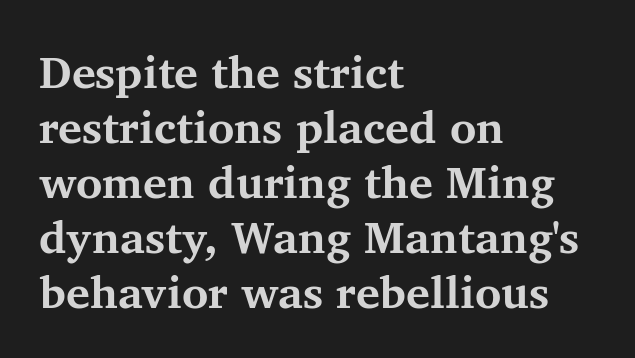
Italic? Not at all — the glyphs are vertical. The area under the type is left untouched. Left-aligned paragraph, ragged on the right. Standard letterfit; no display-style spreading of the glyphs. Is this a fixed-width face? No — the glyphs have proportional, varying widths. Small tapered or slab feet sit at the stroke ends, so this counts as serif.
